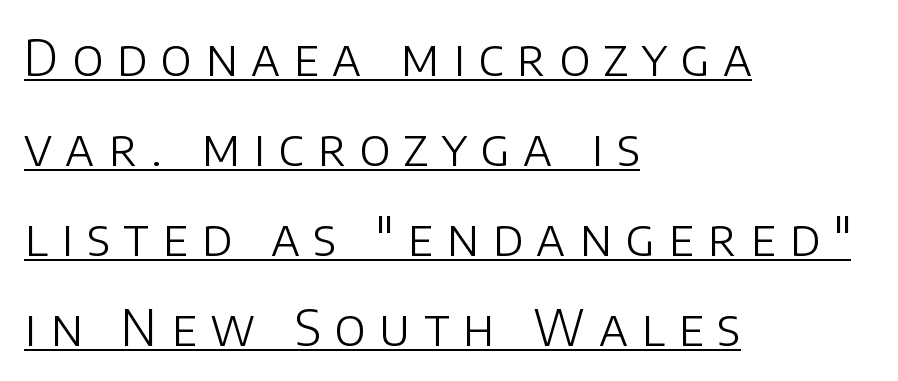
The image shows 50 px light sans-serif type, upright; set left-aligned, line spacing 1.8x, unusually wide letter spacing (+0.27 em), underlined; low stroke contrast and a large x-height.
